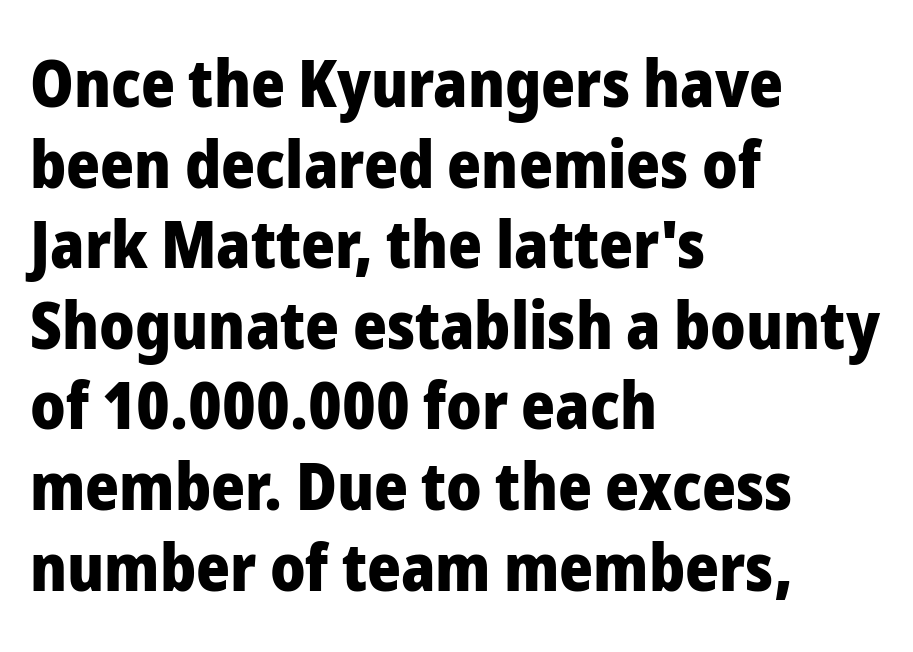
Any mark beneath the type? The region is blank. The type is set solid horizontally, with unmodified tracking. The rendering uses a bold face; every stroke is thick and dark. This sample is left-justified, so line endings fall wherever the words run out. Ordinary non-slanted type is in use. The rendering shows plain stroke endings on the letterforms — a sans-serif design.
